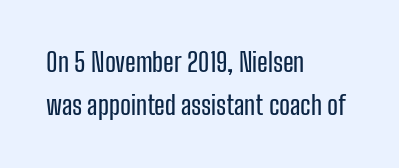
{"italic": "no", "underline": "no", "align": "left", "line_spacing": "normal", "line_spacing_ratio": 1.66, "letter_spacing": "normal", "letter_spacing_em": 0.0, "glyph_px": 26}
